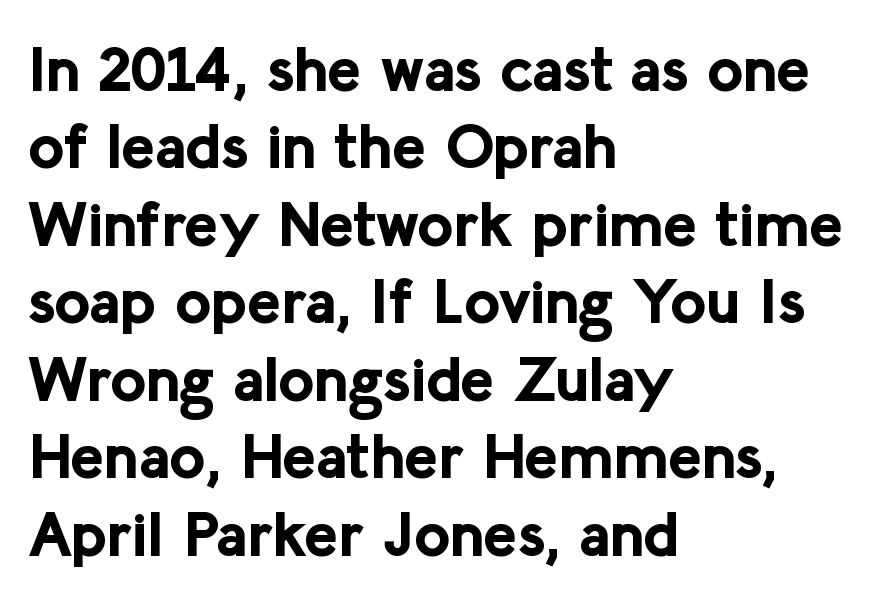
Q: Is the text bold? A: Yes.
Q: Is the text italic (slanted)? A: No, it is upright.
Q: Is the typeface a serif or a sans-serif typeface? A: Sans-serif.
Q: Is the text underlined? A: No.
Q: How is the paragraph aligned? A: Left-aligned.
Q: Is the spacing between letters normal or unusually wide? A: Normal.
Q: Width (condensed, normal, or wide)? A: Normal.
Q: Stroke contrast? A: Low.
Q: x-height? A: Medium.
Q: Monospaced? A: No.
